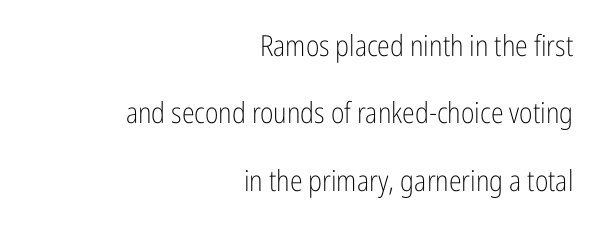
Rule under the text: the space is simply empty. Is there much room between lines? Yes — plenty of vertical air separates them. Posture: straight, roman, zero tilt. The strokes are not fattened; the text isn't bold. Is this a fixed-width face? No — the glyphs have proportional, varying widths. Standard letterfit; no display-style spreading of the glyphs.
